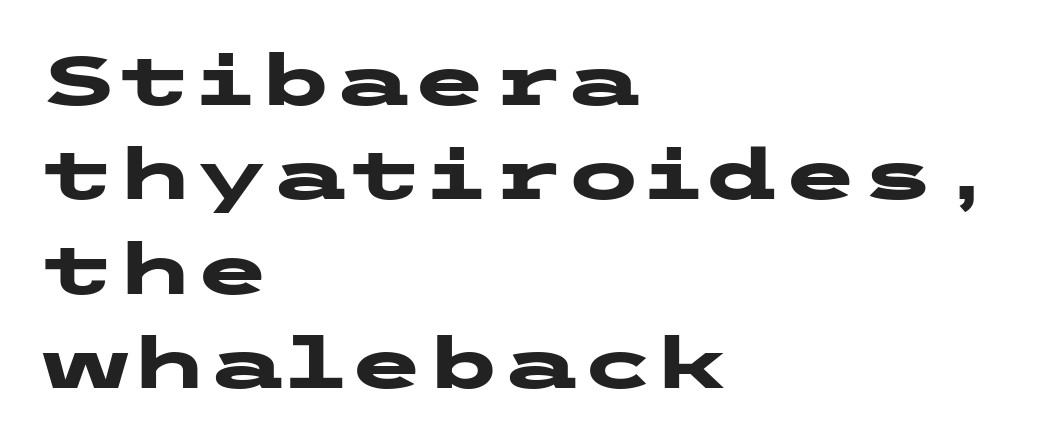
{"serif": "no", "italic": "no", "bold": "yes", "weight": "heavy", "width": "wide", "stroke_contrast": "low", "x_height": "medium", "underline": "no", "align": "left", "line_spacing": "normal", "line_spacing_ratio": 1.35, "letter_spacing": "normal", "letter_spacing_em": 0.0, "glyph_px": 70}
